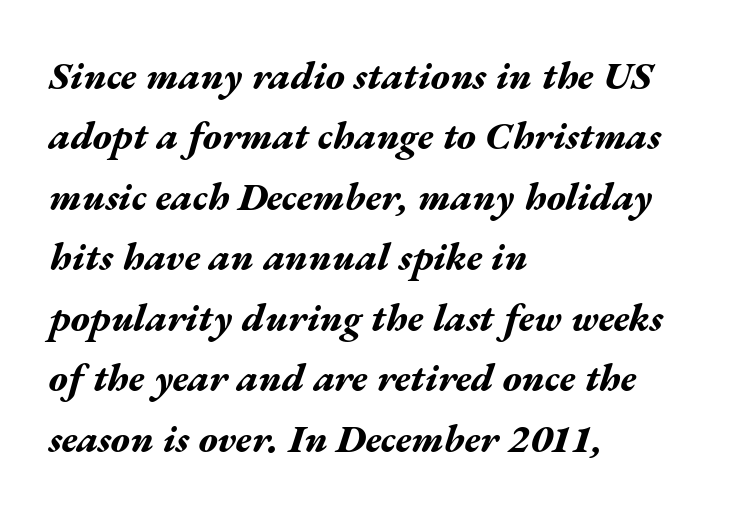
Q: Is the text bold? A: Yes.
Q: Is the text italic (slanted)? A: Yes, it leans right by about 17 degrees.
Q: Is the text underlined? A: No.
Q: How is the paragraph aligned? A: Left-aligned.
Q: Is the spacing between letters normal or unusually wide? A: Normal.
Q: Is the spacing between lines tight, normal or loose? A: Normal.
Q: Width (condensed, normal, or wide)? A: Wide.
Q: Stroke contrast? A: Medium.
Q: x-height? A: Medium.
Q: Monospaced? A: No.
